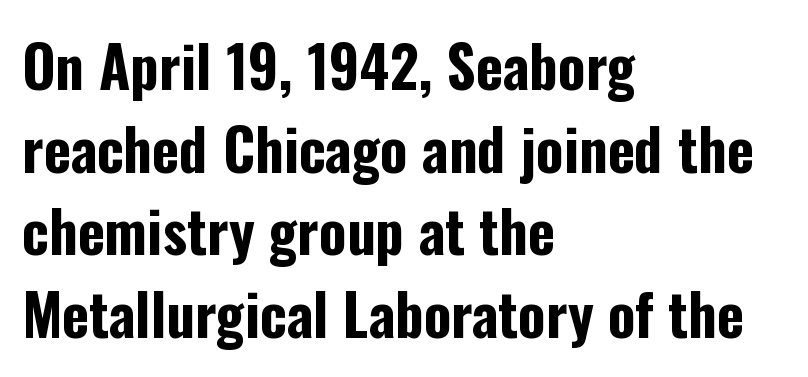
The specimen reads as upright at a glance. You can tell from the bare stems that sans-serif type was used. These lines are rendered in a variable-pitch font. In CSS terms this would be text-align: left. The area under the type is left untouched.
